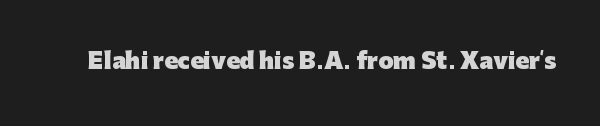
Q: Is the text bold? A: Yes.
Q: Is the text italic (slanted)? A: No, it is upright.
Q: Is the text underlined? A: No.
Q: Is the spacing between letters normal or unusually wide? A: Normal.
